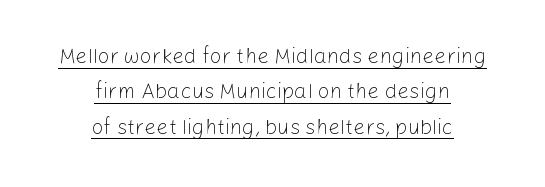
The image shows 21 px text type, upright; set centered, normal line spacing (1.68x), normal letter spacing, underlined.
